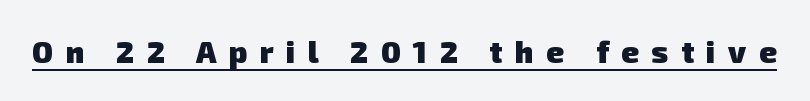
The image shows 30 px heavy sans-serif type; set unusually wide letter spacing (+0.42 em), underlined; low stroke contrast and a medium x-height.
